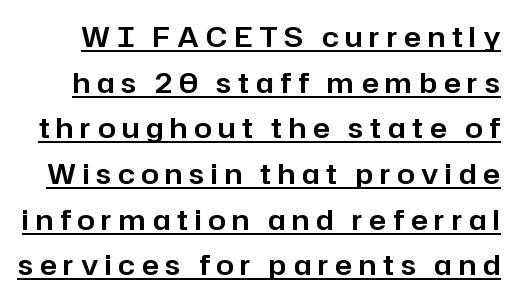
The image shows 28 px sans-serif type, upright; set normal line spacing (1.63x), unusually wide letter spacing (+0.24 em), underlined; low stroke contrast and a medium x-height.
